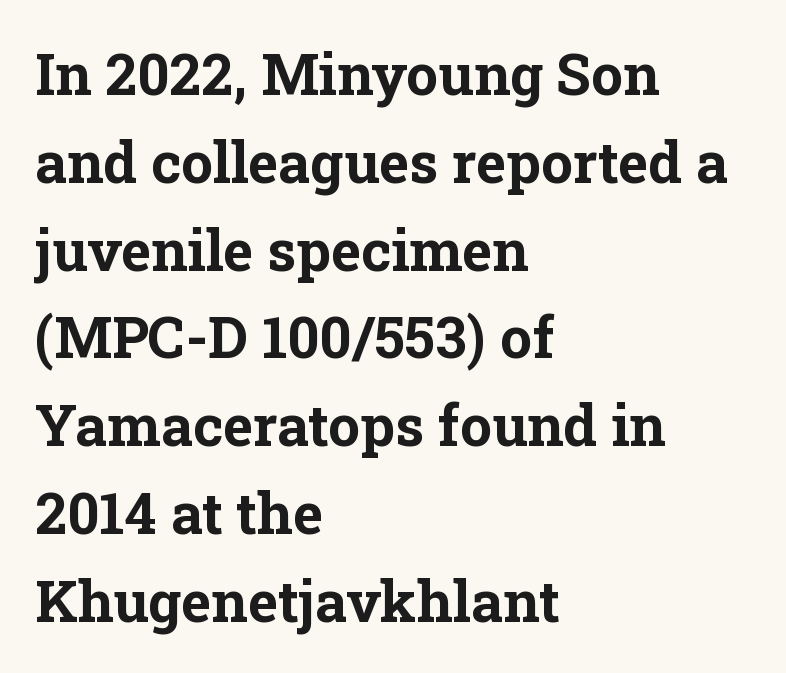
The image shows 57 px bold serif type, upright; set left-aligned, normal line spacing (1.54x), normal letter spacing, not underlined; low stroke contrast and a medium x-height.
